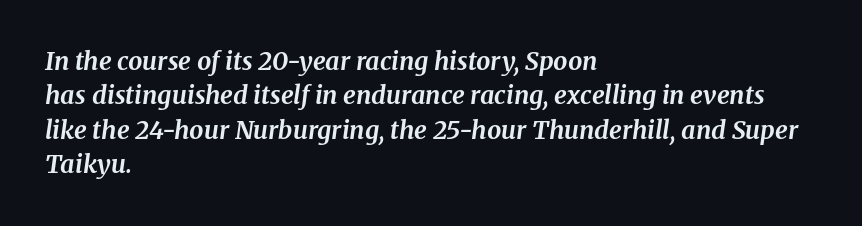
The image shows 25 px bold type, italic (leaning right); set left-aligned, normal line spacing (1.38x), normal letter spacing, not underlined.
